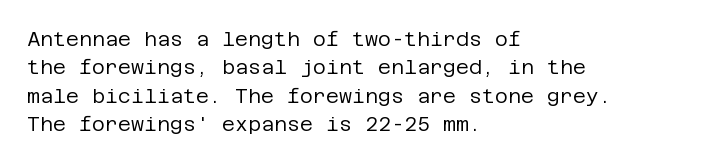
Q: Is the text bold? A: No.
Q: Is the text italic (slanted)? A: No, it is upright.
Q: Is the text underlined? A: No.
Q: How is the paragraph aligned? A: Left-aligned.
Q: Is the spacing between letters normal or unusually wide? A: Normal.
Q: Is the spacing between lines tight, normal or loose? A: Normal.
